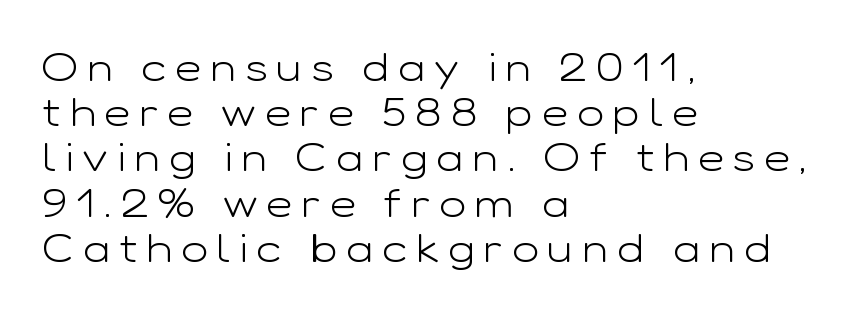
{"serif": "no", "italic": "no", "bold": "no", "weight": "light", "width": "wide", "stroke_contrast": "low", "x_height": "medium", "monospaced": "no", "underline": "no", "align": "left", "line_spacing": "tight", "line_spacing_ratio": 1.13, "letter_spacing": "wide", "letter_spacing_em": 0.23, "glyph_px": 40}
